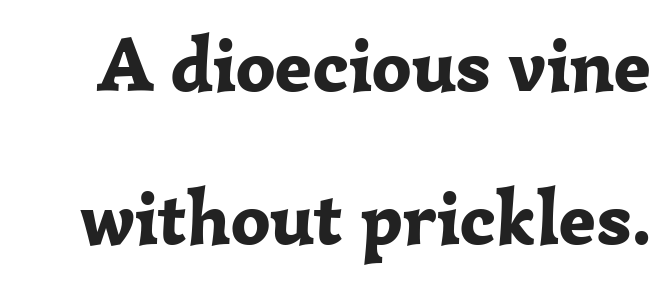
{"serif": "yes", "italic": "no", "bold": "yes", "weight": "bold", "width": "normal", "stroke_contrast": "low", "x_height": "medium", "monospaced": "no", "underline": "no", "line_spacing": "loose", "line_spacing_ratio": 1.99, "letter_spacing": "normal", "letter_spacing_em": 0.0, "glyph_px": 77}
